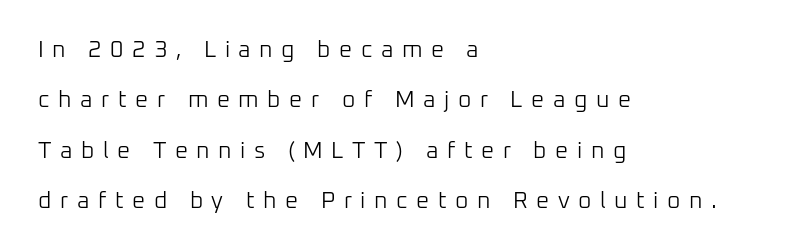
{"italic": "no", "bold": "no", "underline": "no", "align": "left", "line_spacing": "loose", "line_spacing_ratio": 2.19, "letter_spacing": "wide", "letter_spacing_em": 0.37, "glyph_px": 23}
